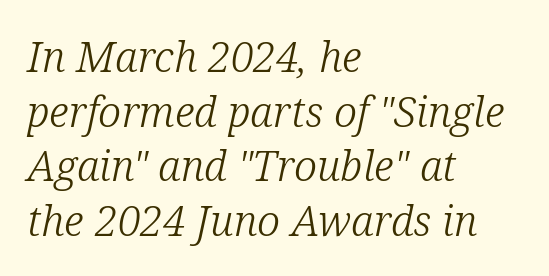
The lines are quadded left. Default kerning and tracking; the words read as compact shapes. Do the characters align in a grid? No, the font is proportional. This rendering employs a face with finishing strokes, i.e., a serif. The lines sit at an ordinary, default distance from one another. The space beneath each line is pristine and unruled.
